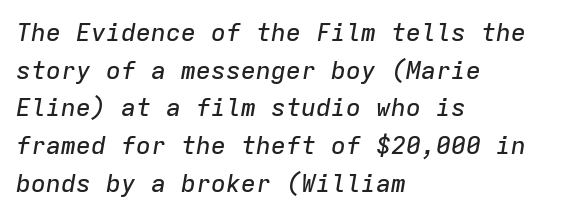
{"italic": "yes", "lean": "right", "slant_degrees": 9, "underline": "no", "align": "left", "line_spacing": "normal", "line_spacing_ratio": 1.51, "letter_spacing": "normal", "letter_spacing_em": 0.0, "glyph_px": 25}
